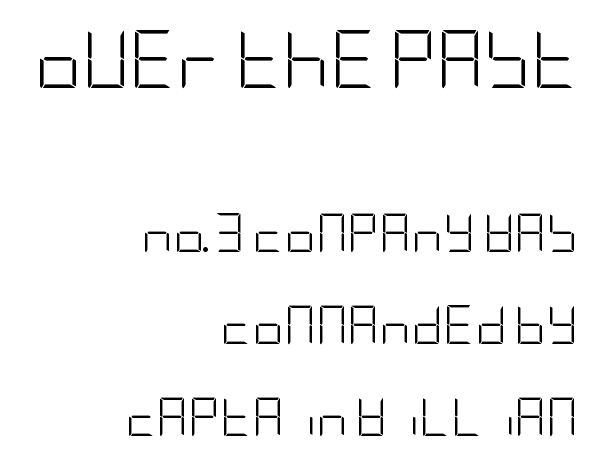
{"serif": "no", "italic": "no", "bold": "no", "weight": "light", "width": "condensed", "stroke_contrast": "low", "x_height": "large", "underline": "no", "align": "right", "line_spacing": "loose", "line_spacing_ratio": 2.36, "letter_spacing": "normal", "letter_spacing_em": 0.0, "larger_block": "first", "size_ratio": 1.49, "glyph_px": 58}
